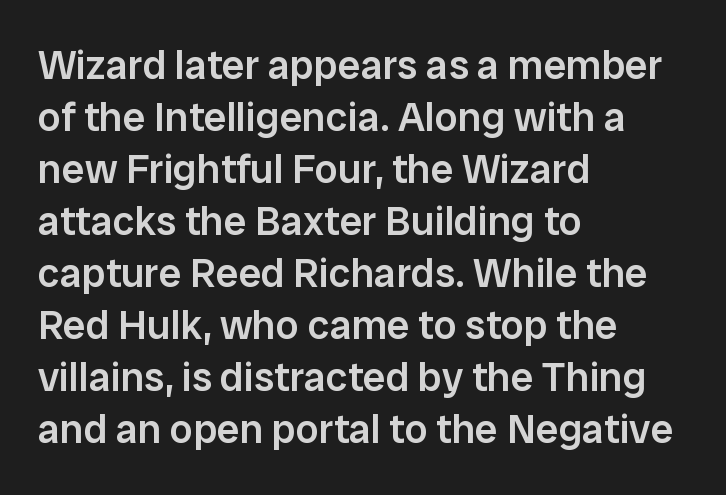
As a designer I'd log this as weight 600, semibold. Each letter keeps its own natural width here, so spacing adapts to shape. If you measured baseline to baseline, you'd find a middling distance. The font's upright variant was chosen for this text.
